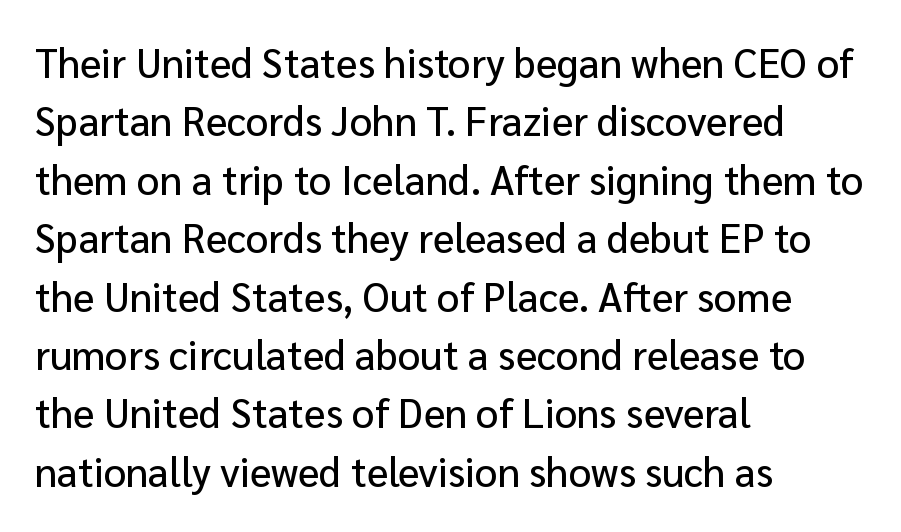
Decoration check: the copy has no underline. The specimen reads as upright at a glance. These lines are composed in type without serifs. A typesetter would call this zero additional tracking. Notice how descenders clear the ascenders below comfortably — that's standard leading. Compared with a centered layout, this one pins lines to the left instead.
